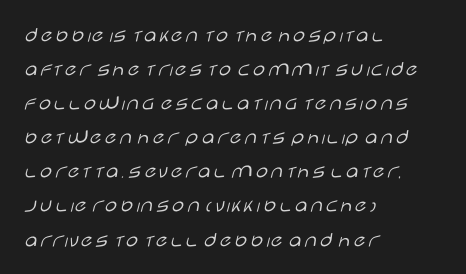
{"bold": "no", "underline": "no", "align": "left", "line_spacing": "normal", "line_spacing_ratio": 1.55, "letter_spacing": "normal", "letter_spacing_em": 0.0, "glyph_px": 22}
